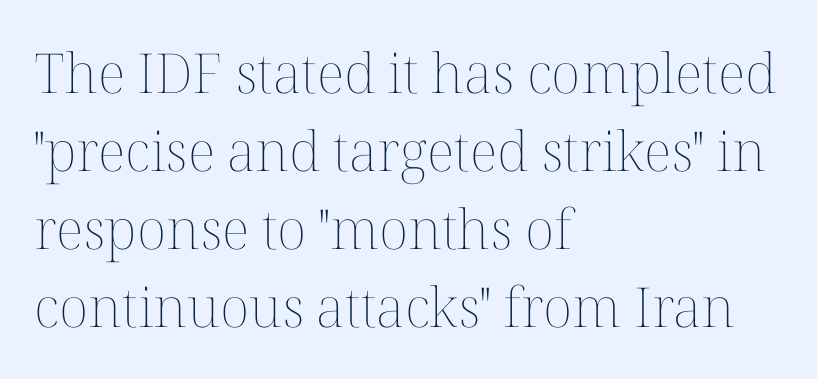
Q: Is the text bold? A: No.
Q: Is the text italic (slanted)? A: No, it is upright.
Q: Is the text underlined? A: No.
Q: How is the paragraph aligned? A: Left-aligned.
Q: Is the spacing between letters normal or unusually wide? A: Normal.
Q: Is the spacing between lines tight, normal or loose? A: Normal.
Q: Width (condensed, normal, or wide)? A: Normal.
Q: Stroke contrast? A: Medium.
Q: x-height? A: Medium.
Q: Monospaced? A: No.
